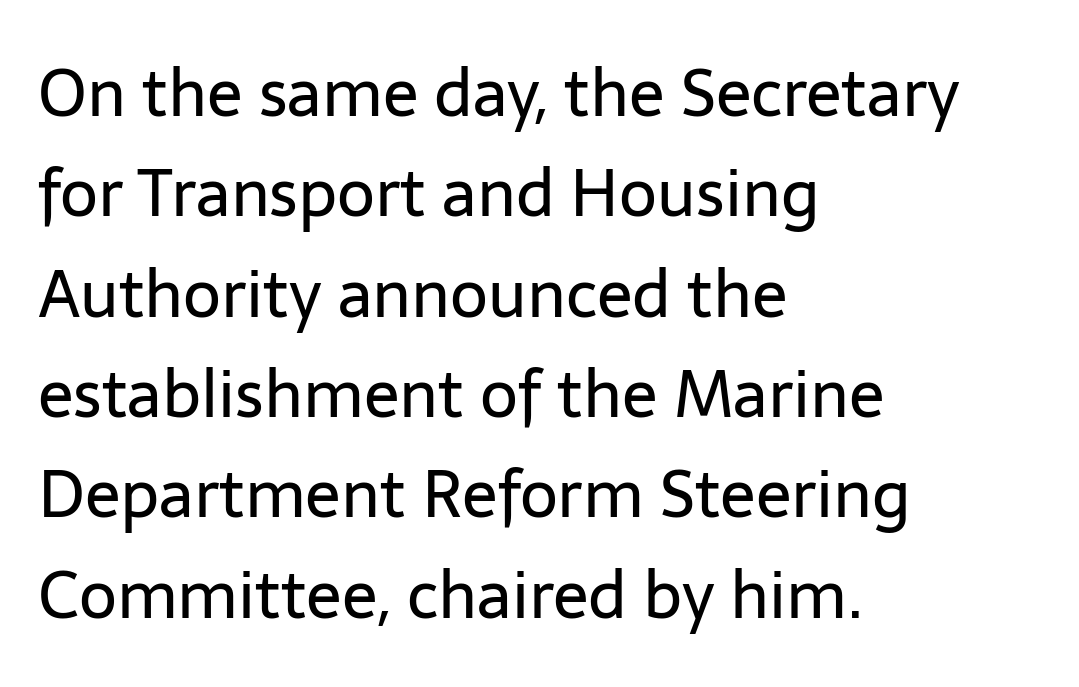
Do the characters align in a grid? No, the font is proportional. Posture: upright roman. Font category for this specimen: sans-serif. Default kerning and tracking; the words read as compact shapes.
